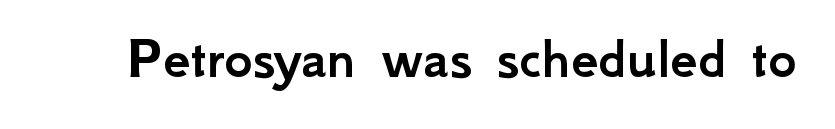
{"serif": "no", "italic": "no", "width": "normal", "stroke_contrast": "low", "x_height": "small", "monospaced": "no", "underline": "no", "letter_spacing": "normal", "letter_spacing_em": 0.0, "glyph_px": 61}
